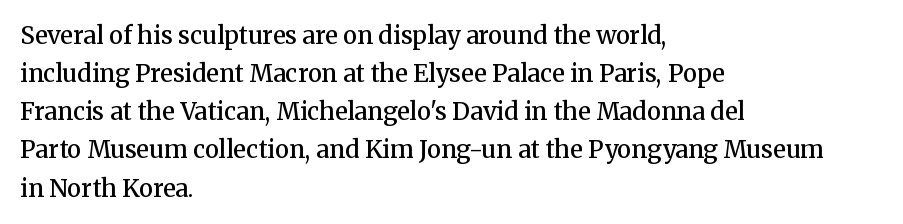
When letters stand straight like this, we call the style roman or upright. Look at the stroke-to-counter ratio: somewhat heavy, a semibold. Any mark beneath the type? The region is blank. The passage shown stacks its lines at a standard gap. No extra tracking has been applied to these lines.
